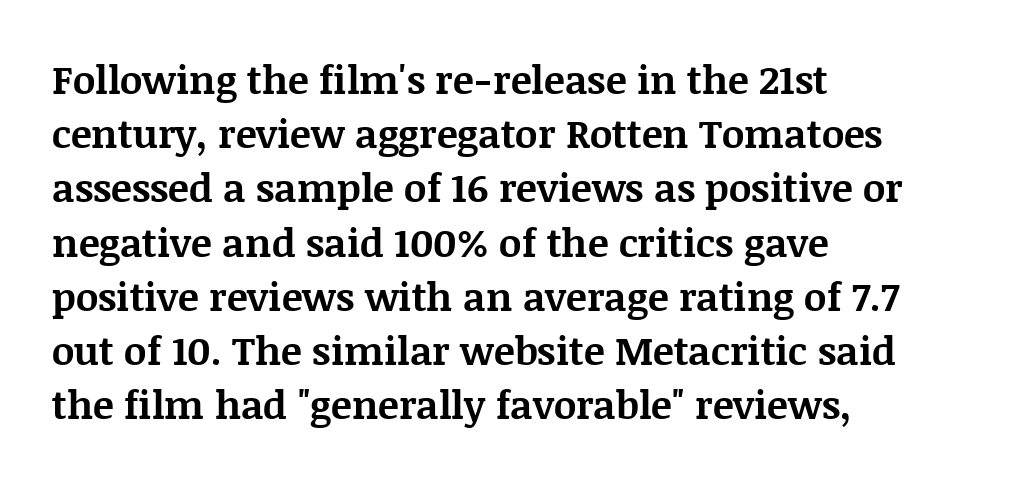
{"serif": "yes", "italic": "no", "bold": "yes", "weight": "bold", "width": "normal", "stroke_contrast": "medium", "x_height": "large", "monospaced": "no", "underline": "no", "align": "left", "line_spacing": "normal", "line_spacing_ratio": 1.39, "letter_spacing": "normal", "letter_spacing_em": 0.0, "glyph_px": 39}
